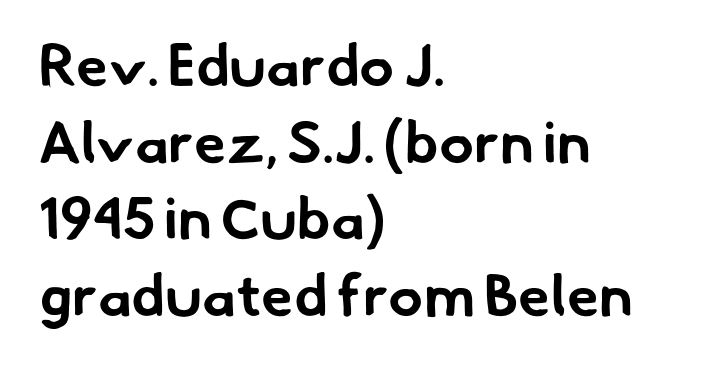
Q: Is the text bold? A: Yes.
Q: Is the typeface a serif or a sans-serif typeface? A: Sans-serif.
Q: Is the text underlined? A: No.
Q: How is the paragraph aligned? A: Left-aligned.
Q: Is the spacing between letters normal or unusually wide? A: Normal.
Q: Is the spacing between lines tight, normal or loose? A: Normal.
Q: Width (condensed, normal, or wide)? A: Normal.
Q: Stroke contrast? A: Low.
Q: x-height? A: Small.
Q: Monospaced? A: No.
